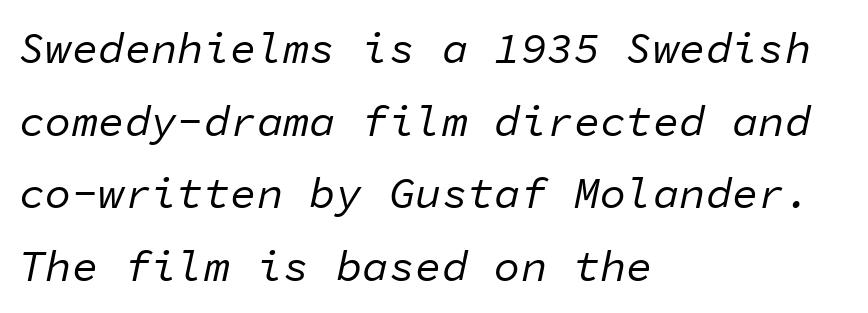
{"italic": "yes", "lean": "right", "slant_degrees": 11, "bold": "no", "weight": "regular", "width": "normal", "stroke_contrast": "low", "x_height": "medium", "monospaced": "yes", "underline": "no", "align": "left", "line_spacing": "normal", "line_spacing_ratio": 1.65, "letter_spacing": "normal", "letter_spacing_em": 0.0, "glyph_px": 44}
